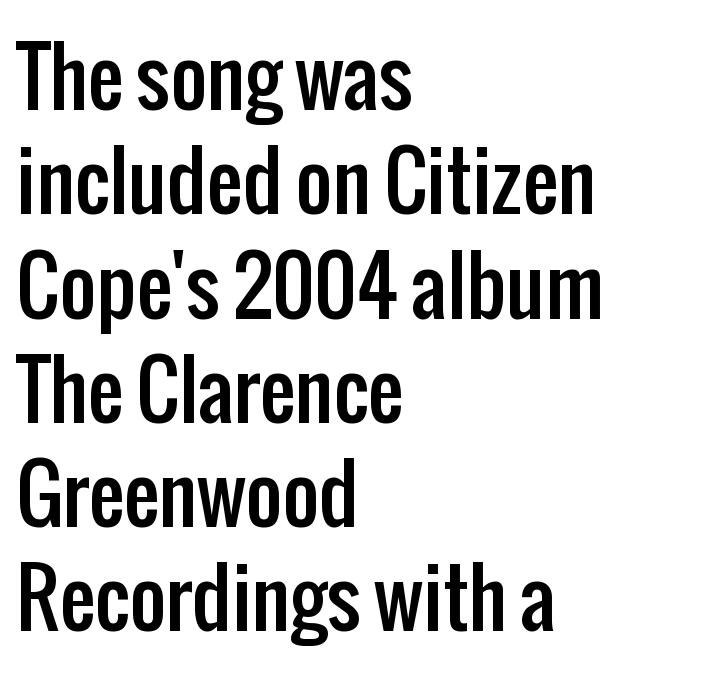
Quick note: underline off. The typeface chosen for these lines omits serifs. A typesetter would call this proportional, since set widths differ per character. All the whitespace from short lines collects on the right. Students, observe: this is what conventionally led text looks like. Spacing between characters is what you'd get straight out of the box.
